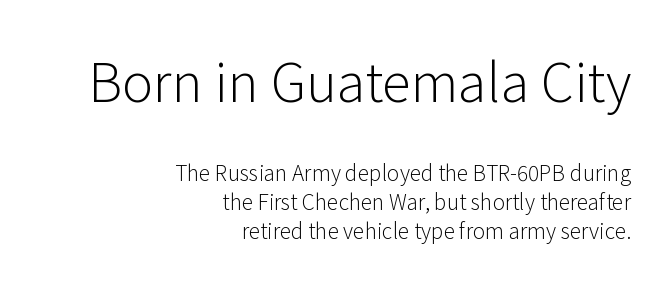
Q: Is the text bold? A: No.
Q: Is the text italic (slanted)? A: No, it is upright.
Q: Is the typeface a serif or a sans-serif typeface? A: Sans-serif.
Q: Is the text underlined? A: No.
Q: How is the paragraph aligned? A: Right-aligned.
Q: Is the spacing between letters normal or unusually wide? A: Normal.
Q: Is the spacing between lines tight, normal or loose? A: Normal.
Q: Which block of text is set in a larger size, the first (top) or the second (bottom)? A: The first (top) one.
Q: Width (condensed, normal, or wide)? A: Normal.
Q: Stroke contrast? A: Low.
Q: x-height? A: Medium.
Q: Monospaced? A: No.
